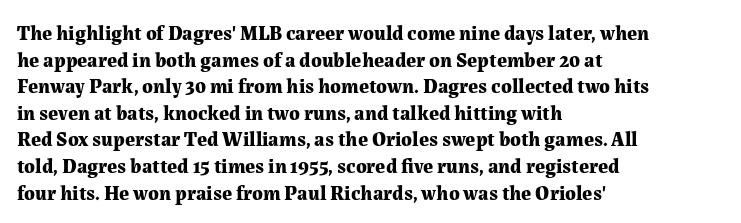
The typography opts for an upright posture over an oblique one. A classic flush-left, rag-right setting is used for this passage. Words appear dense and cohesive because spacing is normal. A full-strength bold gives these letters their thick strokes. Rule under the text: the space is simply empty.
